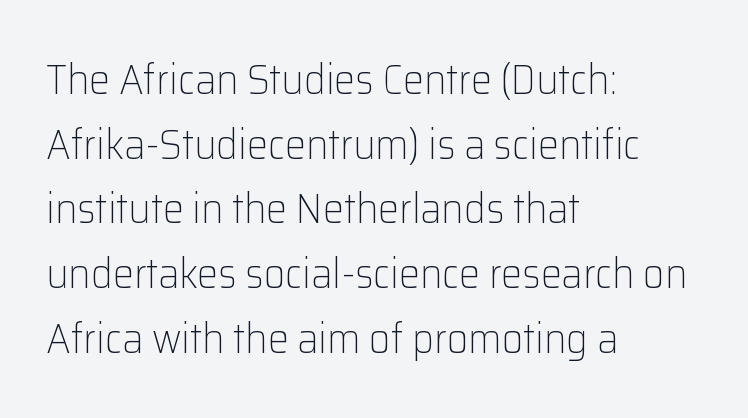
Q: Is the text bold? A: No.
Q: Is the text italic (slanted)? A: No, it is upright.
Q: Is the typeface a serif or a sans-serif typeface? A: Sans-serif.
Q: Is the text underlined? A: No.
Q: How is the paragraph aligned? A: Left-aligned.
Q: Is the spacing between letters normal or unusually wide? A: Normal.
Q: Is the spacing between lines tight, normal or loose? A: Normal.
Q: Width (condensed, normal, or wide)? A: Normal.
Q: Stroke contrast? A: Low.
Q: x-height? A: Medium.
Q: Monospaced? A: No.
